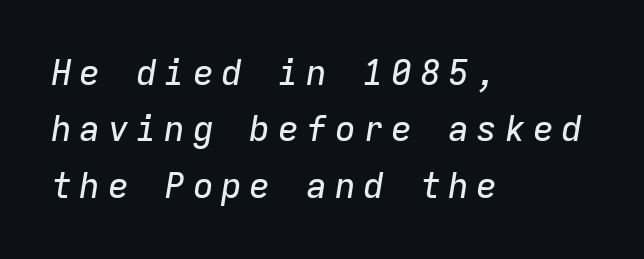
Q: Is the text italic (slanted)? A: Yes, it leans right by about 9 degrees.
Q: Is the text underlined? A: No.
Q: How is the paragraph aligned? A: Left-aligned.
Q: Is the spacing between letters normal or unusually wide? A: Unusually wide.
Q: Is the spacing between lines tight, normal or loose? A: Normal.
Q: Width (condensed, normal, or wide)? A: Normal.
Q: Stroke contrast? A: Low.
Q: x-height? A: Medium.
Q: Monospaced? A: Yes.
